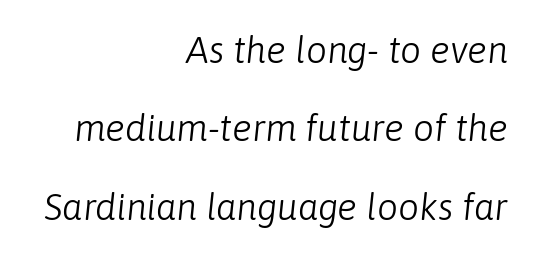
{"italic": "yes", "lean": "right", "slant_degrees": 6, "bold": "no", "weight": "light", "width": "normal", "stroke_contrast": "low", "x_height": "medium", "monospaced": "no", "underline": "no", "align": "right", "line_spacing": "loose", "line_spacing_ratio": 2.12, "letter_spacing": "normal", "letter_spacing_em": 0.0, "glyph_px": 37}
